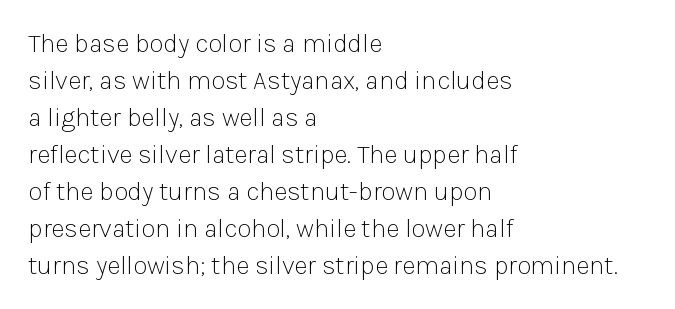
Q: Is the text bold? A: No.
Q: Is the text italic (slanted)? A: No, it is upright.
Q: Is the text underlined? A: No.
Q: How is the paragraph aligned? A: Left-aligned.
Q: Is the spacing between letters normal or unusually wide? A: Normal.
Q: Is the spacing between lines tight, normal or loose? A: Normal.
